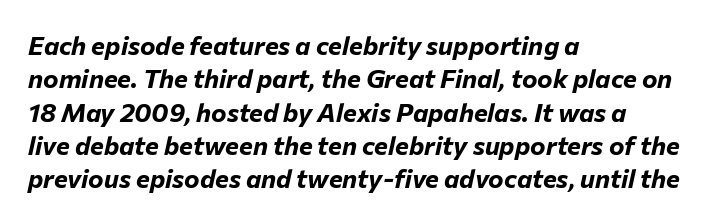
Horizontal alignment here is leftward, the default for most running prose. The letters are bold, with thick, heavy strokes. This sample keeps an unexceptional amount of space between lines. Words float on clear page, feet unadorned. The text carries the slant typical of an italic or oblique font. The passage shown has conventional tracking throughout.
